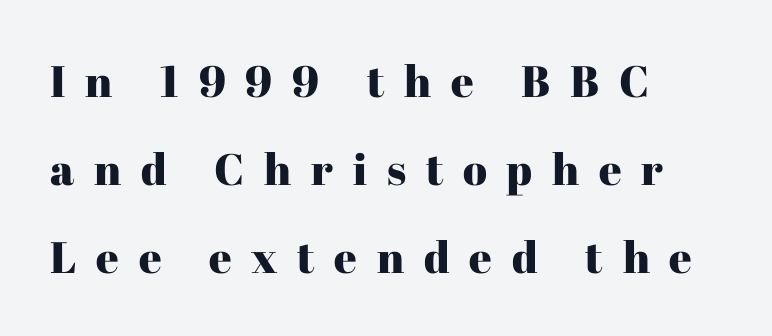
{"serif": "yes", "italic": "no", "width": "normal", "stroke_contrast": "high", "x_height": "medium", "monospaced": "no", "underline": "no", "align": "left", "line_spacing": "loose", "line_spacing_ratio": 2.0, "letter_spacing": "wide", "letter_spacing_em": 0.45, "glyph_px": 44}
